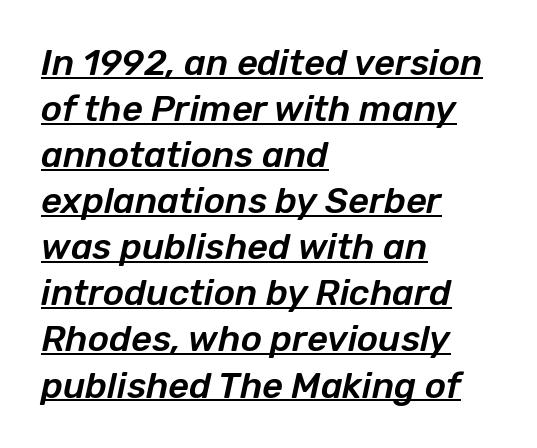
The image shows 36 px text type, italic (leaning right); set left-aligned, normal line spacing (1.28x), normal letter spacing, underlined; low stroke contrast and a medium x-height.
